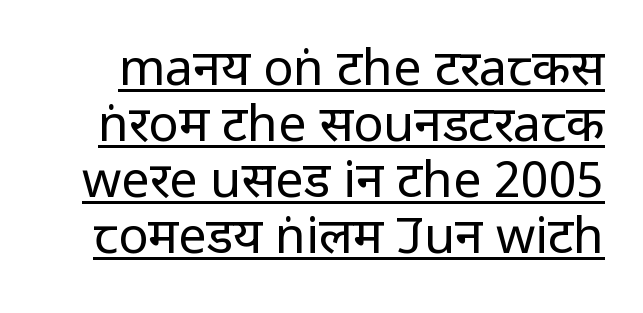
Q: Is the text bold? A: No.
Q: Is the text italic (slanted)? A: No, it is upright.
Q: Is the typeface a serif or a sans-serif typeface? A: Sans-serif.
Q: Is the text underlined? A: Yes.
Q: Is the spacing between letters normal or unusually wide? A: Normal.
Q: Is the spacing between lines tight, normal or loose? A: Tight.
Q: Width (condensed, normal, or wide)? A: Condensed.
Q: Stroke contrast? A: Low.
Q: x-height? A: Large.
Q: Monospaced? A: No.
